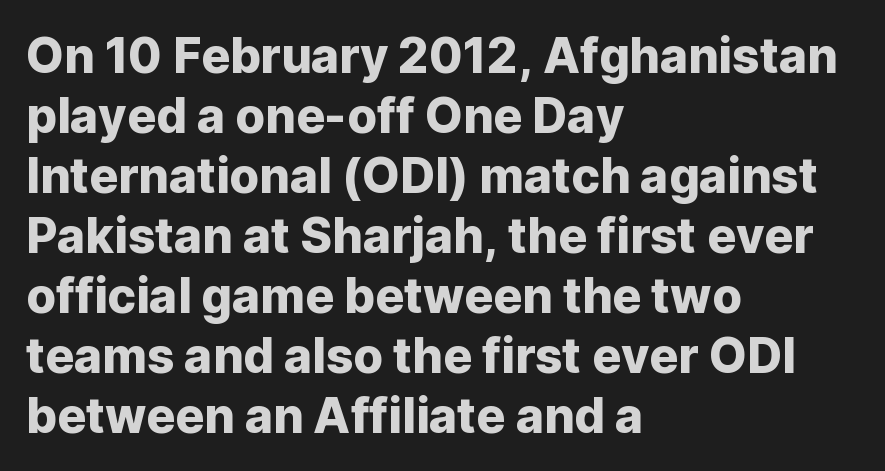
The image shows 48 px sans-serif type, upright; set left-aligned, normal line spacing (1.25x), normal letter spacing, not underlined; low stroke contrast and a medium x-height.
